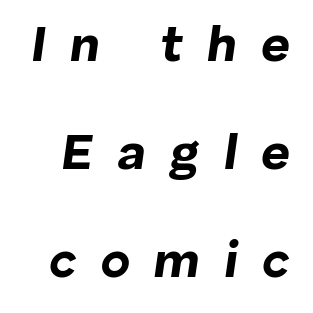
Q: Is the text bold? A: Yes.
Q: Is the text italic (slanted)? A: Yes, it leans right by about 8 degrees.
Q: Is the text underlined? A: No.
Q: Is the spacing between letters normal or unusually wide? A: Unusually wide.
Q: Is the spacing between lines tight, normal or loose? A: Loose.
Q: Width (condensed, normal, or wide)? A: Normal.
Q: Stroke contrast? A: Low.
Q: x-height? A: Medium.
Q: Monospaced? A: No.
